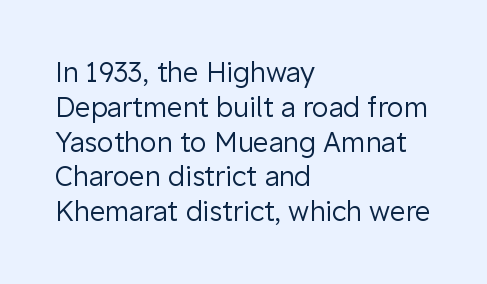
The image shows 27 px text type, upright; set left-aligned, normal line spacing (1.29x), normal letter spacing, not underlined.
